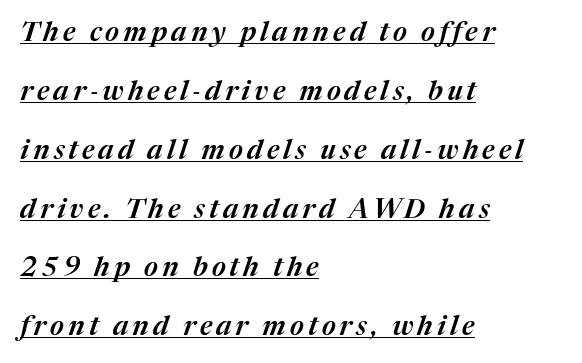
The image shows 27 px text type, italic (leaning right); set left-aligned, loose line spacing (2.18x), underlined.
